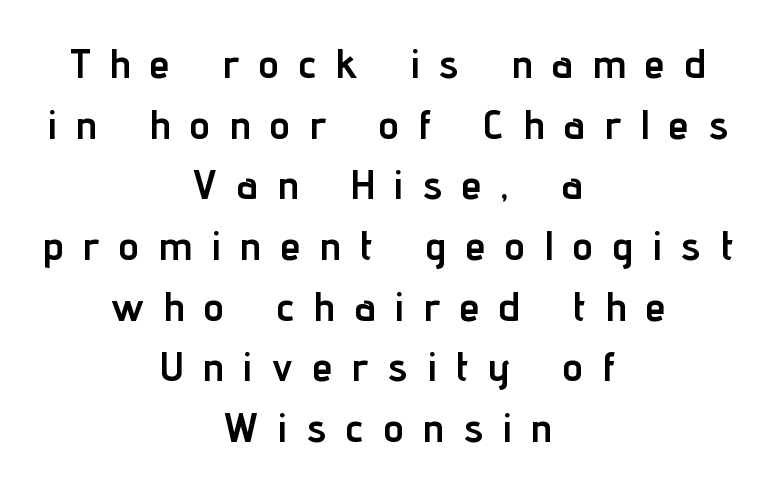
Q: Is the text bold? A: Yes.
Q: Is the text italic (slanted)? A: No, it is upright.
Q: Is the typeface a serif or a sans-serif typeface? A: Sans-serif.
Q: Is the text underlined? A: No.
Q: How is the paragraph aligned? A: Centered.
Q: Is the spacing between letters normal or unusually wide? A: Unusually wide.
Q: Is the spacing between lines tight, normal or loose? A: Normal.
Q: Width (condensed, normal, or wide)? A: Condensed.
Q: Stroke contrast? A: Low.
Q: x-height? A: Medium.
Q: Monospaced? A: No.
